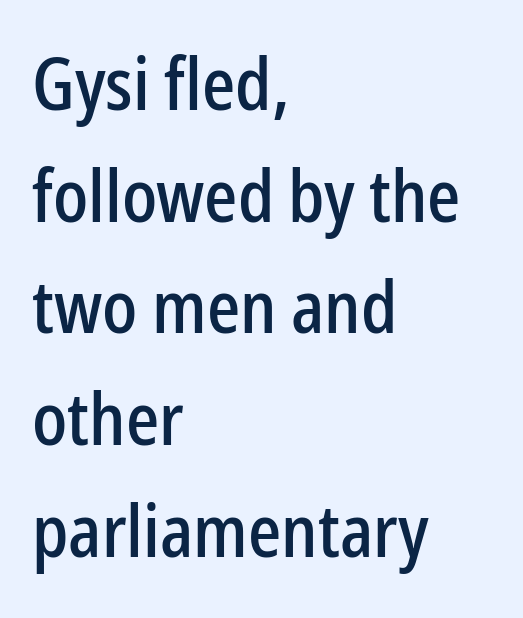
The image shows 73 px condensed sans-serif type, upright; set left-aligned, normal line spacing (1.53x), normal letter spacing, not underlined; low stroke contrast and a medium x-height.
